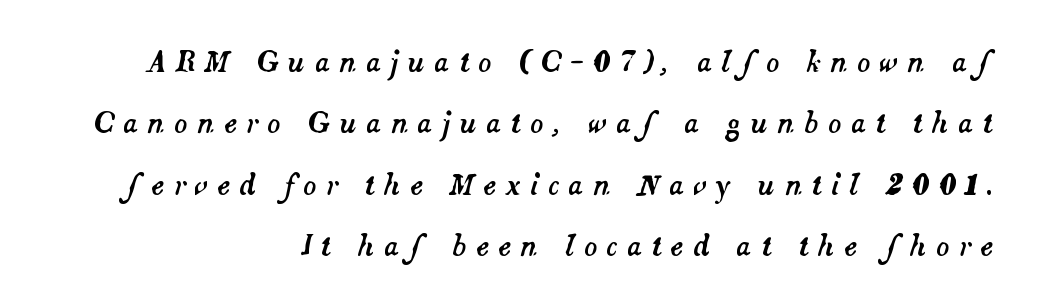
{"italic": "yes", "lean": "right", "slant_degrees": 14, "underline": "no", "align": "right", "line_spacing": "loose", "line_spacing_ratio": 2.27, "letter_spacing": "wide", "letter_spacing_em": 0.34, "glyph_px": 27}
